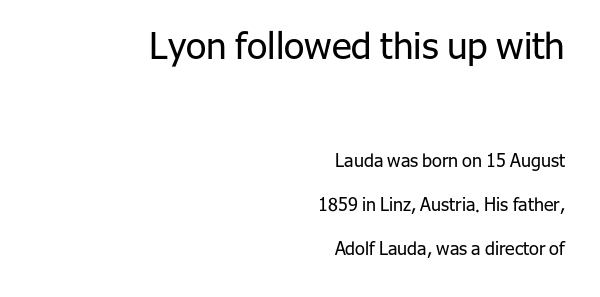
The image shows 37 px regular-weight sans-serif type, upright; set right-aligned, loose line spacing (2.44x), normal letter spacing, not underlined; the first (top) block is 2.06x larger; low stroke contrast and a medium x-height.
